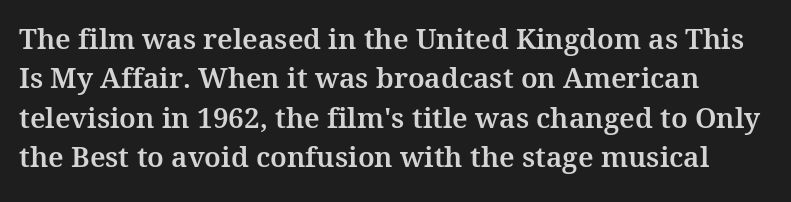
Nobody touched the tracking dial on this one. Rule under the text: the space is simply empty. The letters carry serifs — small finishing strokes at the ends of their stems. The space between consecutive lines is moderate. When letters stand straight like this, we call the style roman or upright.
